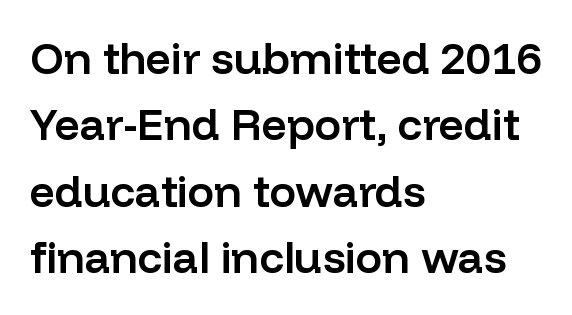
{"serif": "no", "italic": "no", "bold": "semi", "weight": "semibold", "width": "normal", "stroke_contrast": "low", "x_height": "medium", "monospaced": "no", "underline": "no", "align": "left", "line_spacing": "normal", "line_spacing_ratio": 1.51, "letter_spacing": "normal", "letter_spacing_em": 0.0, "glyph_px": 44}
